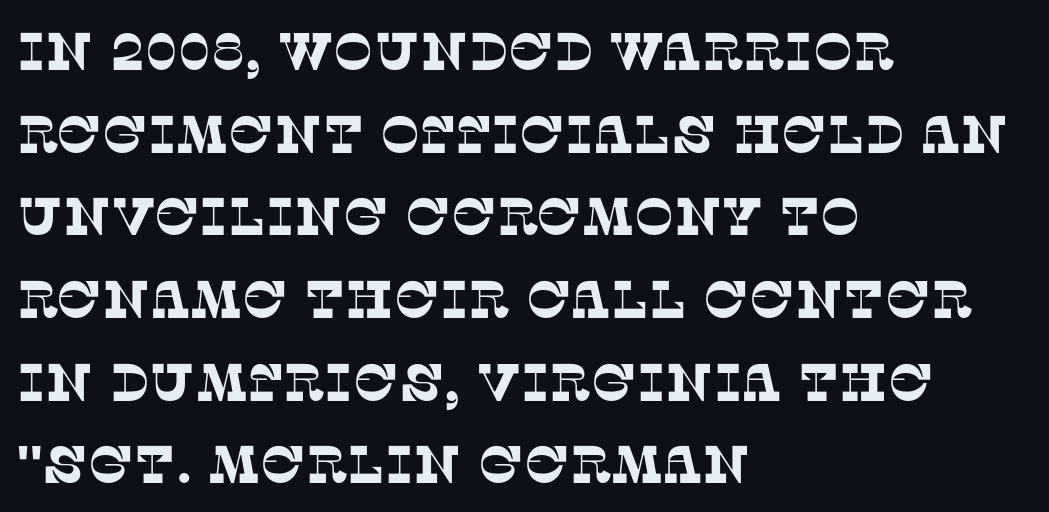
The image shows 53 px serif type; set left-aligned, normal line spacing (1.56x), normal letter spacing, not underlined; low stroke contrast and a large x-height.
